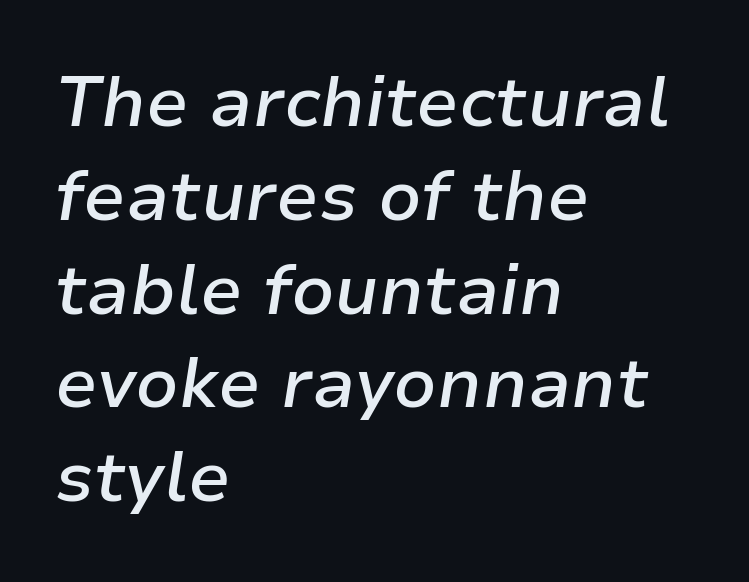
Each word holds together tightly as a unit, with standard inter-letter gaps. There's an unmistakable incline to the writing here. Is there much room between lines? A standard amount, neither cramped nor airy. This rendering uses left alignment, leaving the right contour irregular. A typesetter would call this proportional, since set widths differ per character. Bare-footed words on every line.
